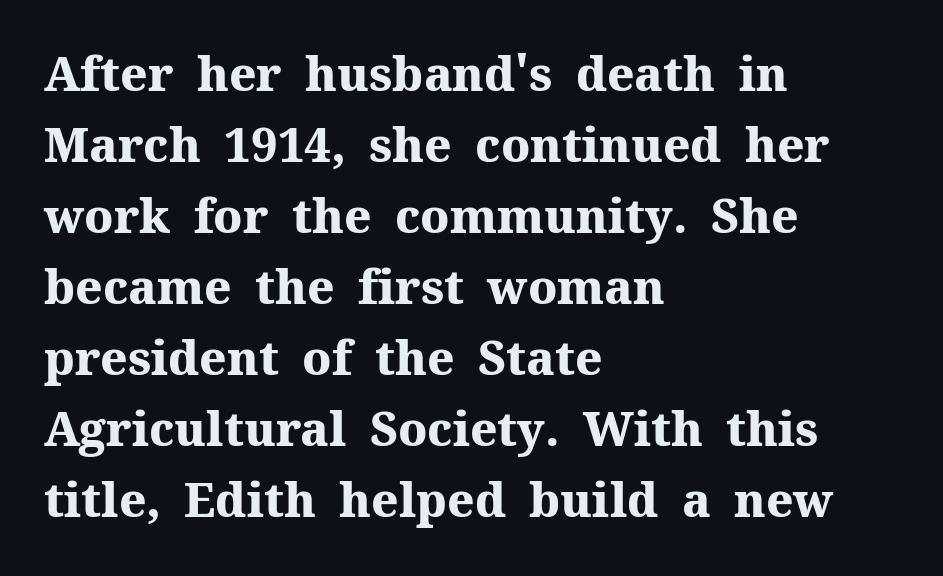
The image shows 47 px heavy serif type, upright; set left-aligned, normal line spacing (1.51x), normal letter spacing, not underlined; medium stroke contrast and a medium x-height.
